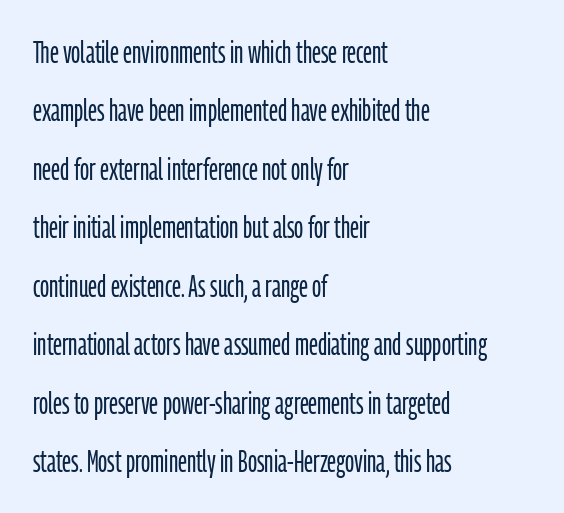
The image shows 30 px light, condensed sans-serif type, upright; set left-aligned, loose line spacing (1.95x), normal letter spacing, not underlined; low stroke contrast and a medium x-height.
